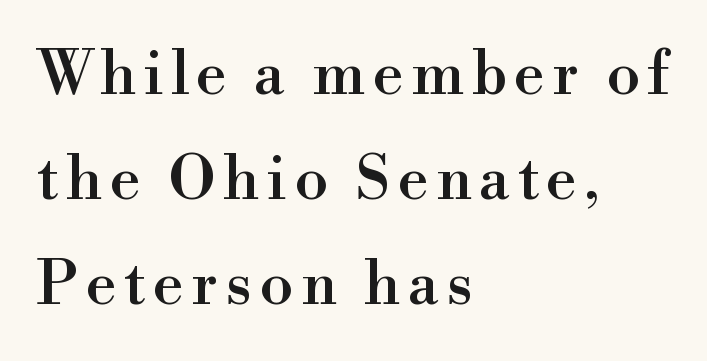
The image shows 61 px serif type, upright; set left-aligned, line spacing 1.72x, not underlined; high stroke contrast and a small x-height.
